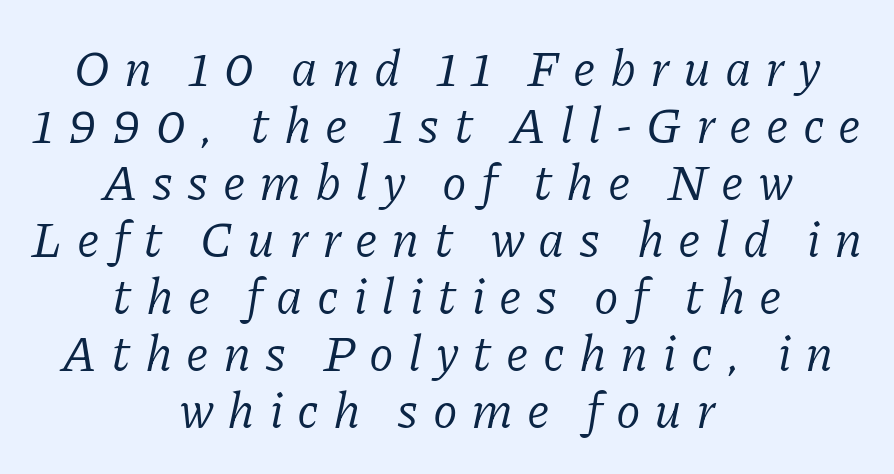
Both edges are ragged and mirror each other, which tells us the setting is centered. Character widths vary here, with narrow letters taking less room than wide ones. Characters are canted at an angle relative to the baseline's perpendicular. A clean baseline with only descenders dipping below it.
